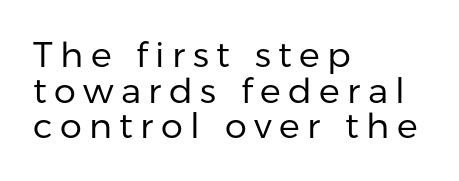
Q: Is the text bold? A: No.
Q: Is the text italic (slanted)? A: No, it is upright.
Q: Is the typeface a serif or a sans-serif typeface? A: Sans-serif.
Q: Is the text underlined? A: No.
Q: How is the paragraph aligned? A: Left-aligned.
Q: Is the spacing between letters normal or unusually wide? A: Unusually wide.
Q: Is the spacing between lines tight, normal or loose? A: Tight.
Q: Width (condensed, normal, or wide)? A: Normal.
Q: Stroke contrast? A: Low.
Q: x-height? A: Medium.
Q: Monospaced? A: No.
